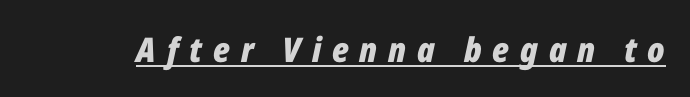
The image shows 34 px bold, condensed type, italic (leaning right); set unusually wide letter spacing (+0.32 em), underlined; low stroke contrast and a medium x-height.
